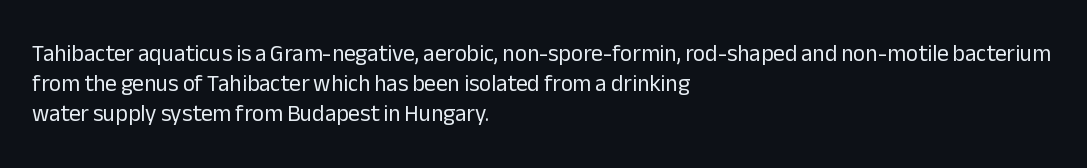
Q: Is the text bold? A: No.
Q: Is the text italic (slanted)? A: No, it is upright.
Q: Is the text underlined? A: No.
Q: How is the paragraph aligned? A: Left-aligned.
Q: Is the spacing between letters normal or unusually wide? A: Normal.
Q: Is the spacing between lines tight, normal or loose? A: Normal.
